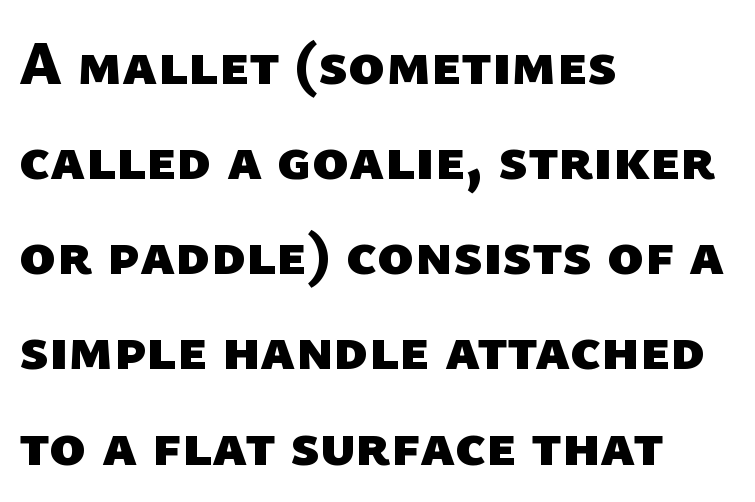
The image shows 61 px heavy sans-serif type; set left-aligned, normal line spacing (1.56x), normal letter spacing, not underlined; low stroke contrast and a medium x-height.
